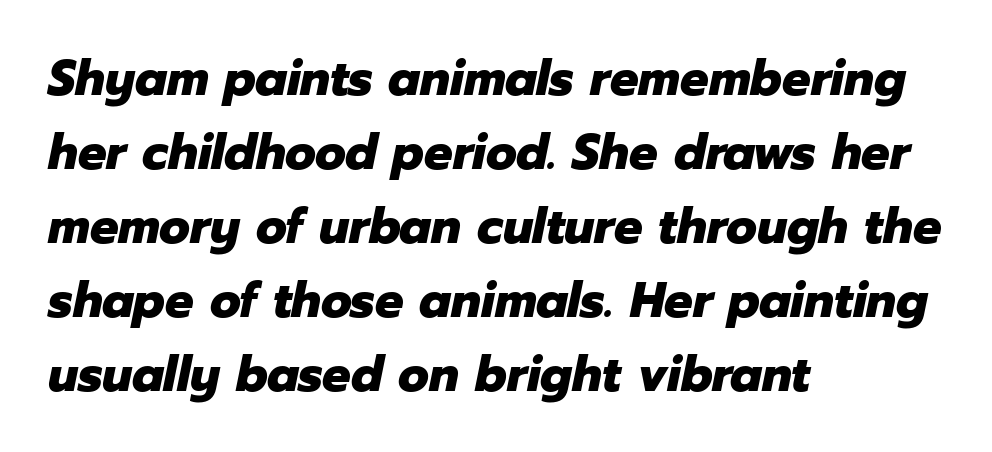
The image shows 50 px heavy type, italic (leaning right); set left-aligned, normal line spacing (1.48x), normal letter spacing, not underlined; low stroke contrast and a medium x-height.
